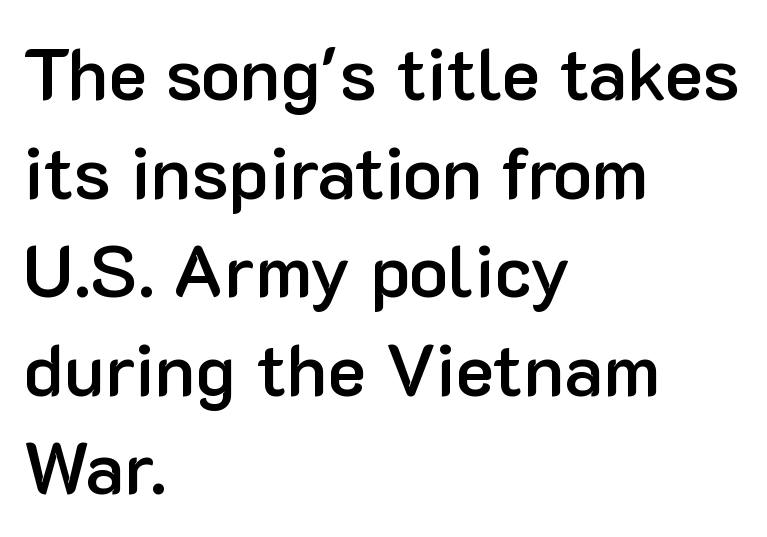
{"serif": "no", "italic": "no", "bold": "semi", "weight": "semibold", "width": "normal", "stroke_contrast": "low", "x_height": "medium", "monospaced": "no", "underline": "no", "align": "left", "line_spacing": "normal", "line_spacing_ratio": 1.35, "letter_spacing": "normal", "letter_spacing_em": 0.0, "glyph_px": 73}
